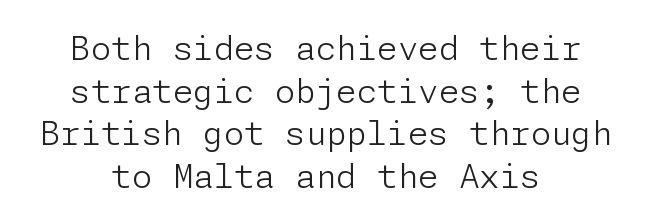
Serif or sans? Sans — the stroke terminals are bare. Nobody drew a line under any word here. Vertical stems look standard width or narrower in stroke. Is there any slant? The stems are plumb.
